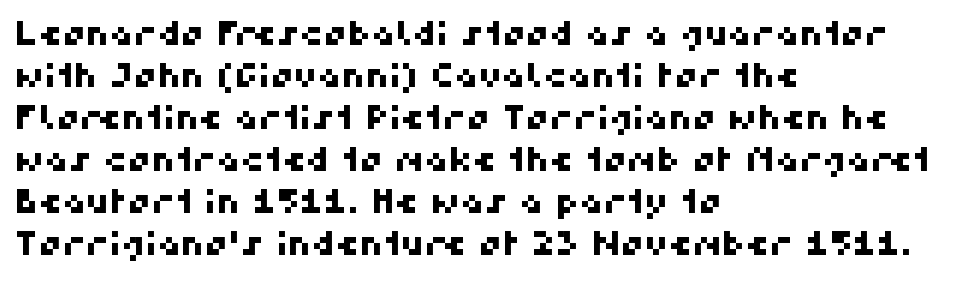
Q: Is the typeface a serif or a sans-serif typeface? A: Sans-serif.
Q: Is the text underlined? A: No.
Q: How is the paragraph aligned? A: Left-aligned.
Q: Is the spacing between letters normal or unusually wide? A: Normal.
Q: Is the spacing between lines tight, normal or loose? A: Normal.
Q: Width (condensed, normal, or wide)? A: Normal.
Q: Stroke contrast? A: High.
Q: x-height? A: Medium.
Q: Monospaced? A: No.
